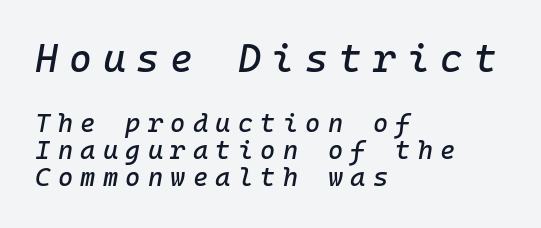
Here the glyphs are tracked loosely, breaking word shapes into spaced letters. If you drew a line through each stem, it would be angled. Compared with typical paragraphs, the rows here are closer together. Each row of text sits above clean, open space. Compare the two chunks: the upper has the greater cap height.
